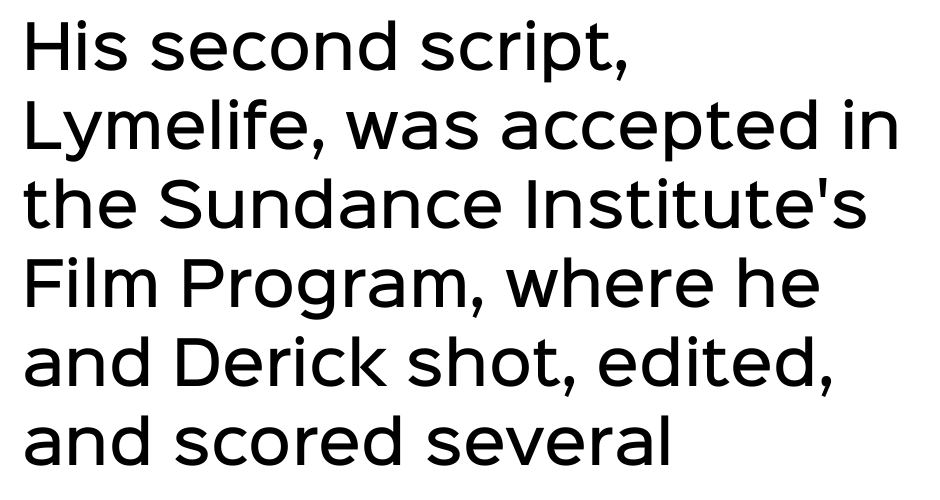
Q: Is the text bold? A: Semi-bold.
Q: Is the text italic (slanted)? A: No, it is upright.
Q: Is the typeface a serif or a sans-serif typeface? A: Sans-serif.
Q: Is the text underlined? A: No.
Q: How is the paragraph aligned? A: Left-aligned.
Q: Is the spacing between letters normal or unusually wide? A: Normal.
Q: Is the spacing between lines tight, normal or loose? A: Normal.
Q: Width (condensed, normal, or wide)? A: Normal.
Q: Stroke contrast? A: Low.
Q: x-height? A: Medium.
Q: Monospaced? A: No.
